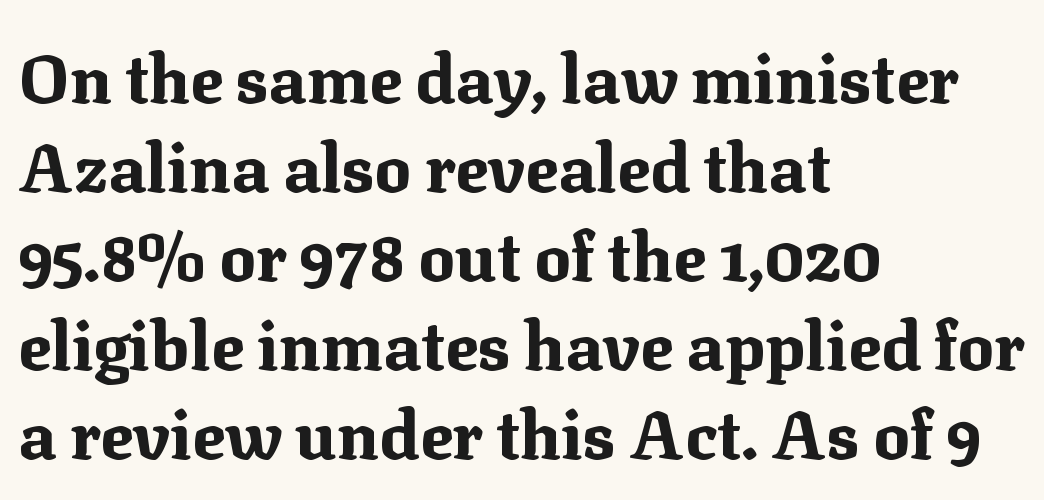
Q: Is the text bold? A: Yes.
Q: Is the text italic (slanted)? A: No, it is upright.
Q: Is the typeface a serif or a sans-serif typeface? A: Serif.
Q: Is the text underlined? A: No.
Q: How is the paragraph aligned? A: Left-aligned.
Q: Is the spacing between letters normal or unusually wide? A: Normal.
Q: Is the spacing between lines tight, normal or loose? A: Normal.
Q: Width (condensed, normal, or wide)? A: Normal.
Q: Stroke contrast? A: Medium.
Q: x-height? A: Medium.
Q: Monospaced? A: No.
